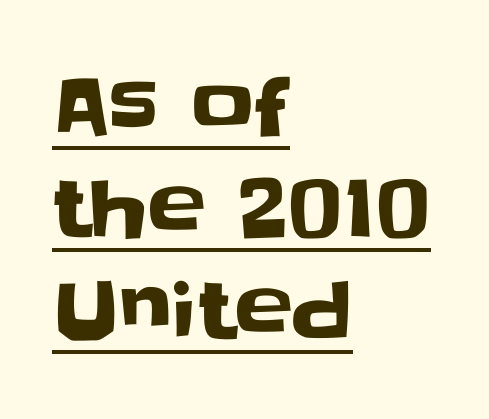
Q: Is the text italic (slanted)? A: No, it is upright.
Q: Is the typeface a serif or a sans-serif typeface? A: Sans-serif.
Q: Is the text underlined? A: Yes.
Q: How is the paragraph aligned? A: Left-aligned.
Q: Is the spacing between letters normal or unusually wide? A: Normal.
Q: Is the spacing between lines tight, normal or loose? A: Normal.
Q: Width (condensed, normal, or wide)? A: Normal.
Q: Stroke contrast? A: Low.
Q: x-height? A: Large.
Q: Monospaced? A: No.
